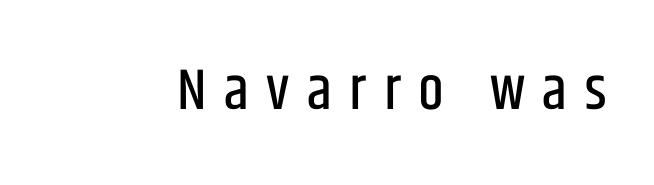
The specimen omits any rule beneath the text block's lines. There is plenty of visible air inserted between adjacent glyphs. Character widths vary here, with narrow letters taking less room than wide ones. The lettering holds an erect, upright posture throughout. The characters display no serif detailing; their extremities are plain.
